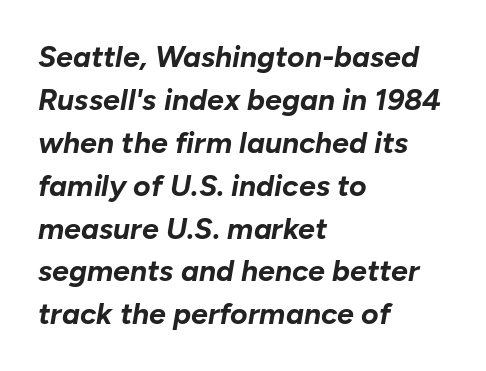
The image shows 30 px bold type, italic (leaning right); set left-aligned, normal line spacing (1.43x), normal letter spacing, not underlined; low stroke contrast and a medium x-height.
